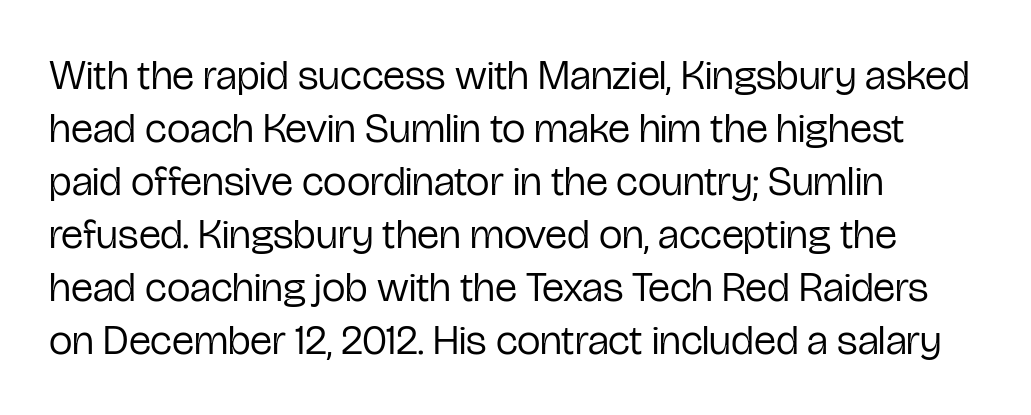
The image shows 42 px regular-weight, condensed sans-serif type, upright; set left-aligned, normal line spacing (1.26x), normal letter spacing, not underlined; low stroke contrast and a medium x-height.
